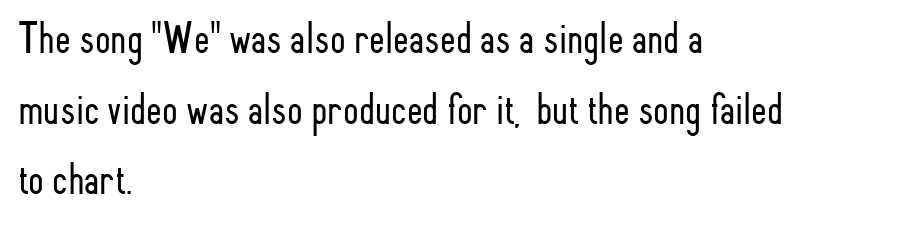
{"serif": "no", "italic": "no", "bold": "no", "weight": "light", "width": "condensed", "stroke_contrast": "low", "x_height": "small", "monospaced": "no", "underline": "no", "align": "left", "line_spacing": "normal", "line_spacing_ratio": 1.57, "letter_spacing": "normal", "letter_spacing_em": 0.0, "glyph_px": 45}
